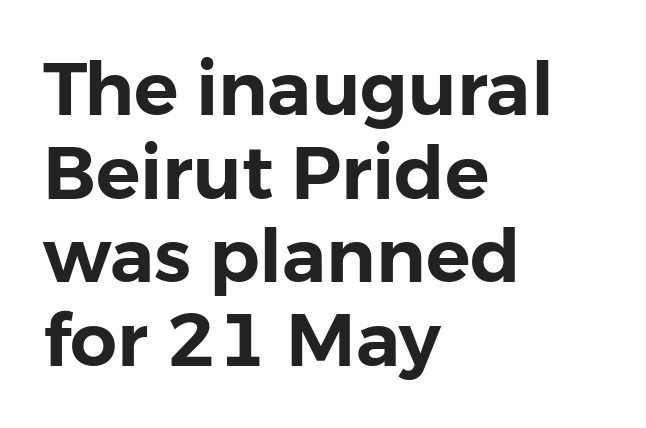
Looks like regular typesetting: each glyph gets only the width it needs. Whoever set this chose condensed vertical rhythm over breathing room. Classification — sans serif. Descenders are the only things crossing below the line.
